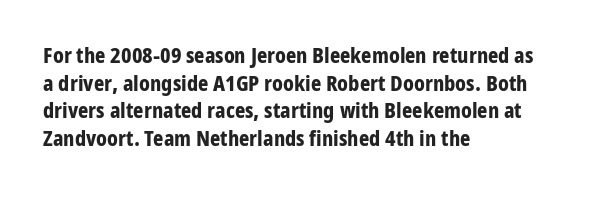
These words are printed bold, with thick strokes throughout. The string is rendered with underlining switched off. What's the leading like? Ordinary, nothing unusual. Tracking value appears to be zero — textbook default spacing. This rendering uses left alignment, leaving the right contour irregular. Every stem runs plumb, perpendicular to the baseline.
